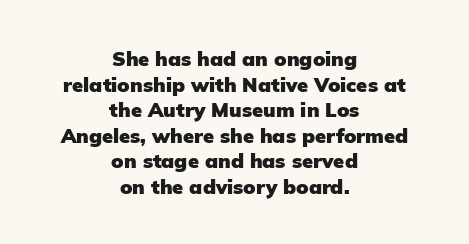
{"italic": "no", "bold": "yes", "underline": "no", "align": "center", "line_spacing": "normal", "line_spacing_ratio": 1.28, "letter_spacing": "normal", "letter_spacing_em": 0.0, "glyph_px": 20}
